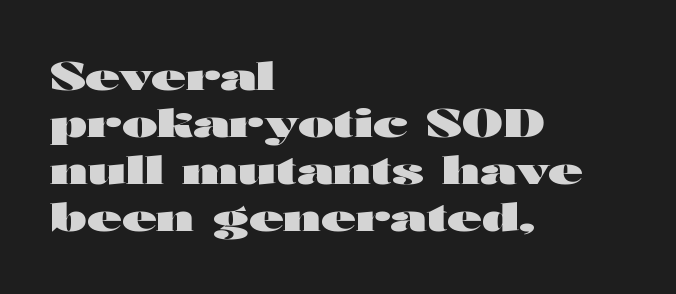
The image shows 38 px heavy, wide type, upright; set left-aligned, line spacing 1.24x, normal letter spacing, not underlined; high stroke contrast and a medium x-height.
